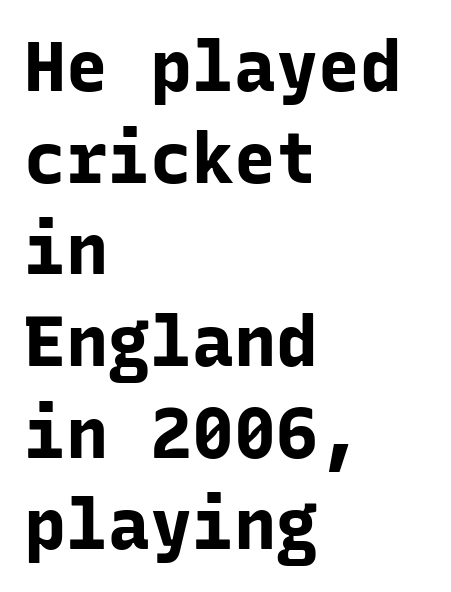
Honestly, there is no underline to notice here at all. These lines are rendered in a fixed-pitch font. The space between consecutive lines is moderate. Thick stems and heavy bowls — unmistakably bold. Which margin do the lines hug? The left one — the right edge is uneven. You can tell it's not italic because the verticals are truly vertical.
